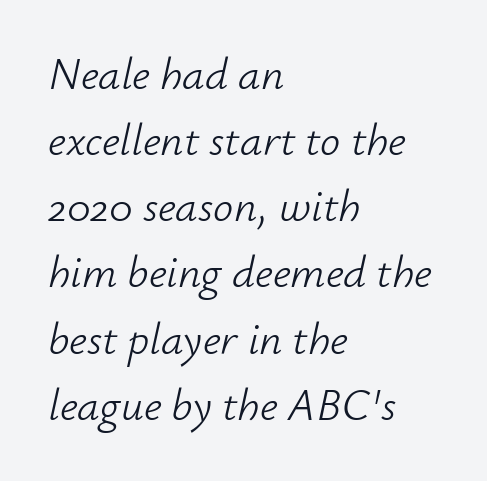
Q: Is the text bold? A: No.
Q: Is the text italic (slanted)? A: Yes, it leans right by about 12 degrees.
Q: Is the text underlined? A: No.
Q: How is the paragraph aligned? A: Left-aligned.
Q: Is the spacing between letters normal or unusually wide? A: Normal.
Q: Is the spacing between lines tight, normal or loose? A: Normal.
Q: Width (condensed, normal, or wide)? A: Normal.
Q: Stroke contrast? A: Low.
Q: x-height? A: Small.
Q: Monospaced? A: No.
